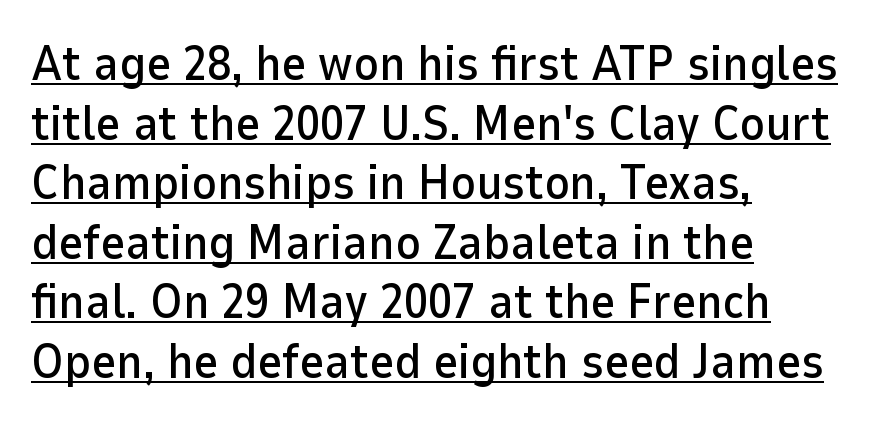
{"serif": "no", "italic": "no", "width": "normal", "stroke_contrast": "low", "x_height": "medium", "monospaced": "no", "underline": "yes", "align": "left", "line_spacing_ratio": 1.24, "letter_spacing": "normal", "letter_spacing_em": 0.0, "glyph_px": 48}
